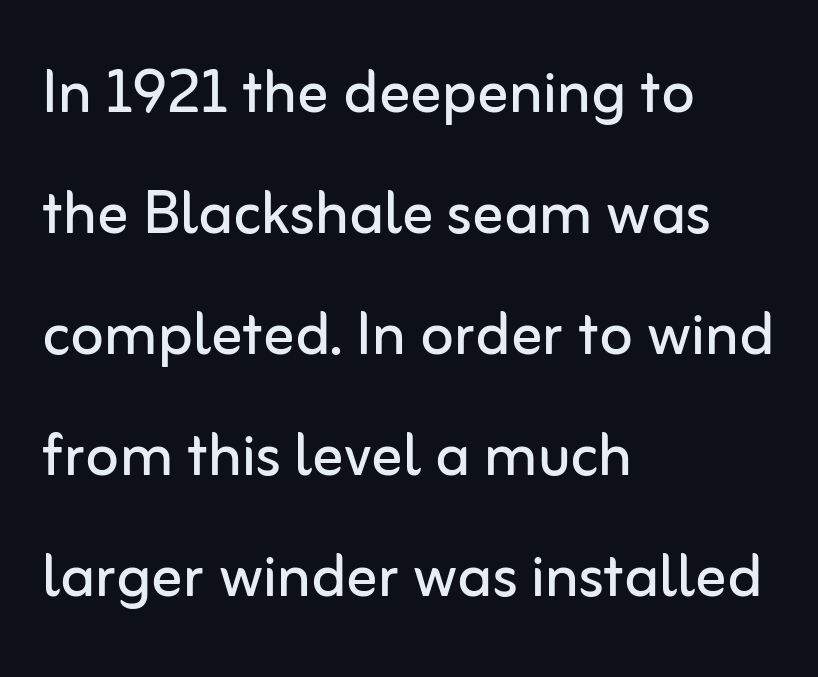
The image shows 77 px regular-weight sans-serif type, upright; set left-aligned, normal line spacing (1.57x), normal letter spacing, not underlined; low stroke contrast and a medium x-height.
